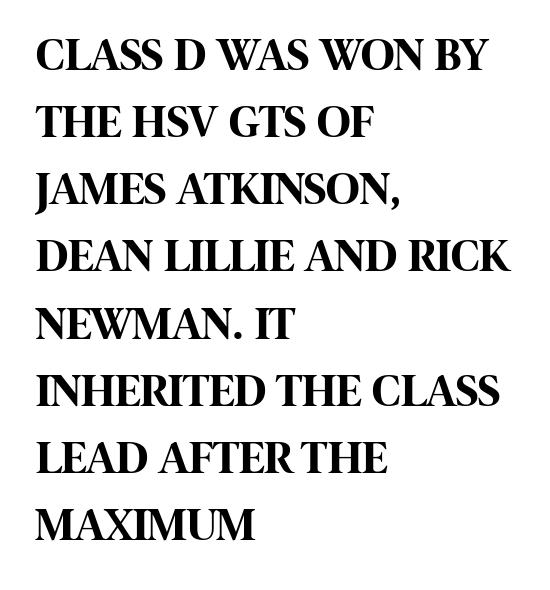
The paragraph has a hard left edge and a soft right edge. A typesetter would call this leading conventional body-copy spacing. The passage shown is not underscored anywhere. A typesetter would call this proportional, since set widths differ per character.
